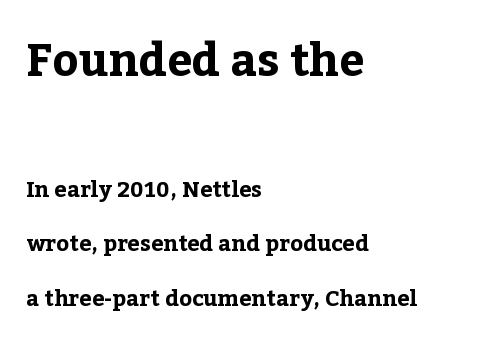
The image shows 45 px bold serif type, upright; set left-aligned, loose line spacing (2.47x), normal letter spacing, not underlined; the first (top) block is 2.05x larger; low stroke contrast and a medium x-height.
